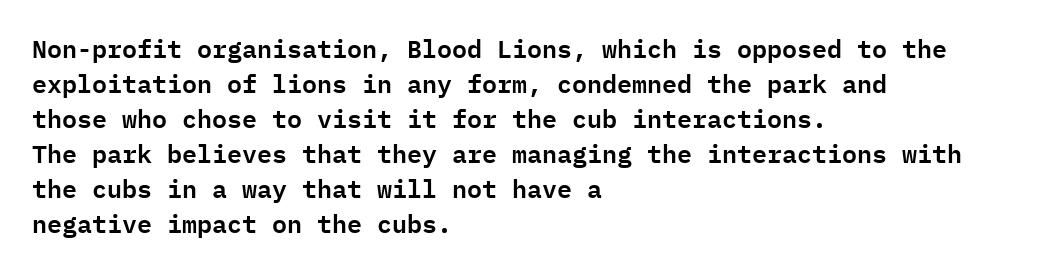
{"italic": "no", "underline": "no", "align": "left", "line_spacing": "normal", "line_spacing_ratio": 1.4, "letter_spacing": "normal", "letter_spacing_em": 0.0, "glyph_px": 25}
